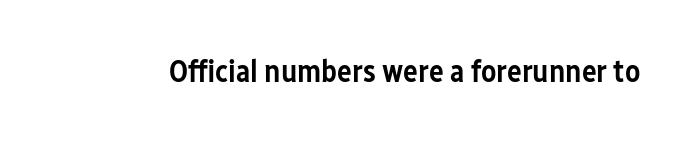
The image shows 31 px semibold, condensed sans-serif type, upright; set normal letter spacing, not underlined; low stroke contrast and a medium x-height.
